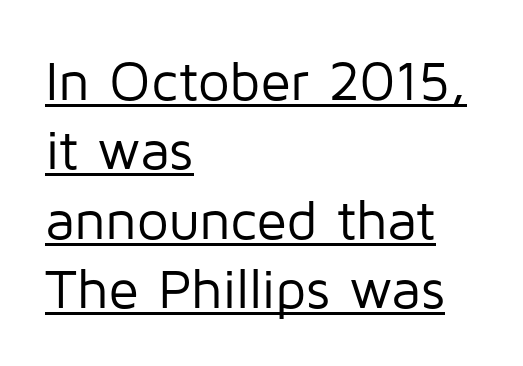
Glyph-to-glyph distance matches everyday printed text. Spacing verdict: proportional, widths tailored to each character. The rendered words wear a rule along their underside. The typography opts for an upright posture over an oblique one. The font is comparable to plain body text, perhaps lighter. The text was rendered using a sans face with plain stroke endings.
